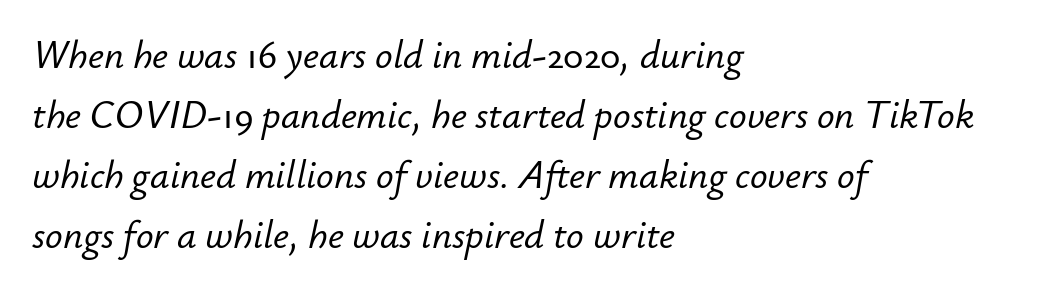
The letterforms sit shoulder to shoulder at normal distance. Does the lettering tilt? It does — this is italic. Vertically, the passage feels balanced, rows spaced as you'd expect. Each letter keeps its own natural width here, so spacing adapts to shape.
